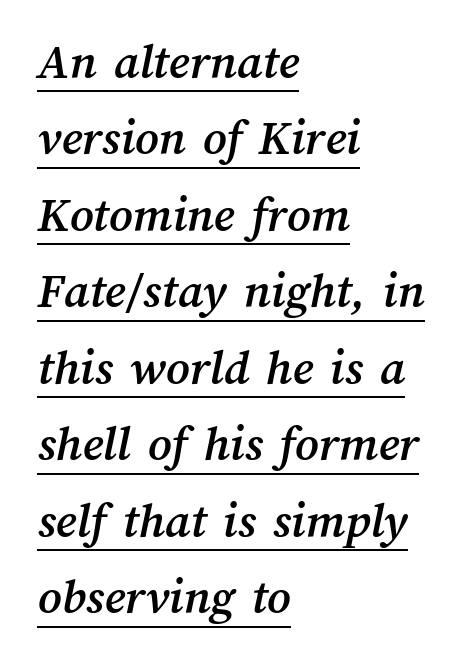
Q: Is the text underlined? A: Yes.
Q: How is the paragraph aligned? A: Left-aligned.
Q: Is the spacing between letters normal or unusually wide? A: Normal.
Q: Is the spacing between lines tight, normal or loose? A: Normal.
Q: Width (condensed, normal, or wide)? A: Normal.
Q: Stroke contrast? A: Medium.
Q: x-height? A: Medium.
Q: Monospaced? A: No.
